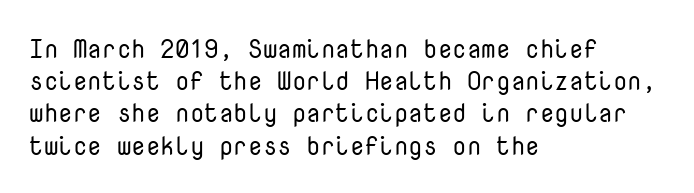
The image shows 26 px text type, upright; set left-aligned, line spacing 1.24x, normal letter spacing, not underlined.
